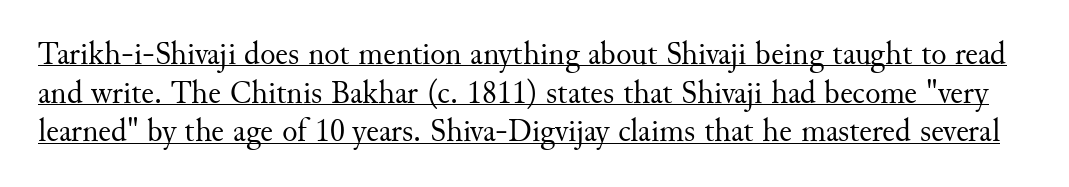
The image shows 32 px regular-weight serif type, upright; set line spacing 1.21x, normal letter spacing, underlined; medium stroke contrast and a small x-height.
